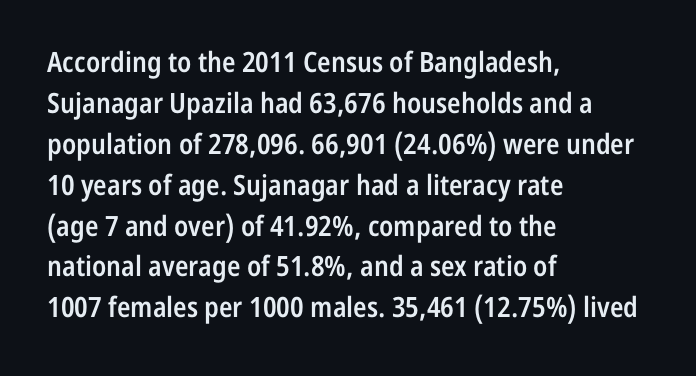
Q: Is the text bold? A: Semi-bold.
Q: Is the text italic (slanted)? A: No, it is upright.
Q: Is the typeface a serif or a sans-serif typeface? A: Sans-serif.
Q: Is the text underlined? A: No.
Q: How is the paragraph aligned? A: Left-aligned.
Q: Is the spacing between letters normal or unusually wide? A: Normal.
Q: Is the spacing between lines tight, normal or loose? A: Normal.
Q: Width (condensed, normal, or wide)? A: Condensed.
Q: Stroke contrast? A: Low.
Q: x-height? A: Medium.
Q: Monospaced? A: No.
